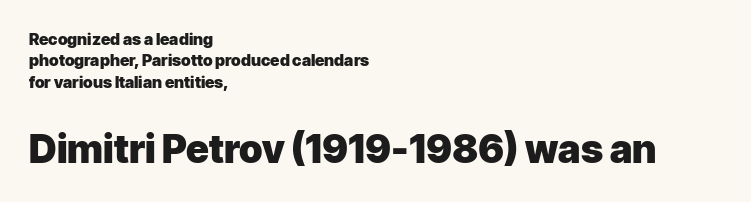
The composition opens small and finishes big. The letterforms sit shoulder to shoulder at normal distance. Look at the stroke-to-counter ratio: heavy, a bold. Rule under the text: the space is simply empty.
